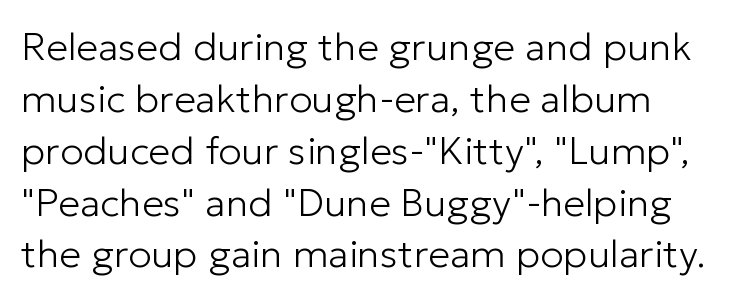
Q: Is the text bold? A: No.
Q: Is the text italic (slanted)? A: No, it is upright.
Q: Is the typeface a serif or a sans-serif typeface? A: Sans-serif.
Q: Is the text underlined? A: No.
Q: How is the paragraph aligned? A: Left-aligned.
Q: Is the spacing between letters normal or unusually wide? A: Normal.
Q: Is the spacing between lines tight, normal or loose? A: Normal.
Q: Width (condensed, normal, or wide)? A: Normal.
Q: Stroke contrast? A: Low.
Q: x-height? A: Medium.
Q: Monospaced? A: No.
